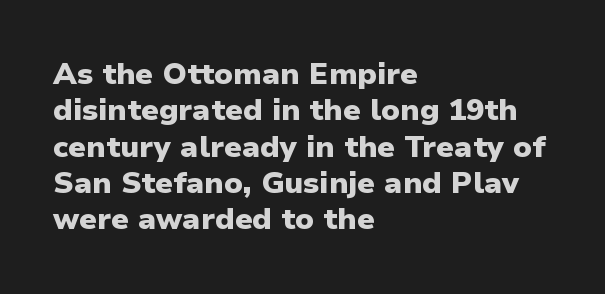
Q: Is the text bold? A: Yes.
Q: Is the text italic (slanted)? A: No, it is upright.
Q: Is the typeface a serif or a sans-serif typeface? A: Sans-serif.
Q: Is the text underlined? A: No.
Q: How is the paragraph aligned? A: Left-aligned.
Q: Is the spacing between letters normal or unusually wide? A: Normal.
Q: Width (condensed, normal, or wide)? A: Normal.
Q: Stroke contrast? A: Low.
Q: x-height? A: Medium.
Q: Monospaced? A: No.
